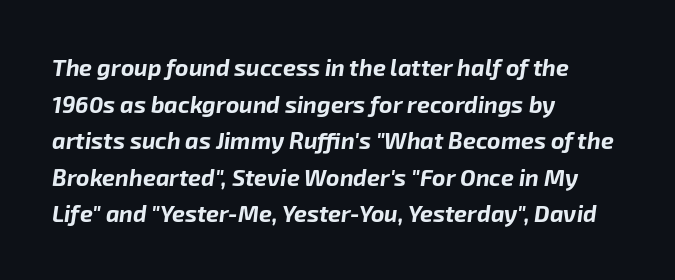
Q: Is the text bold? A: Yes.
Q: Is the text italic (slanted)? A: Yes, it leans right by about 8 degrees.
Q: Is the text underlined? A: No.
Q: How is the paragraph aligned? A: Left-aligned.
Q: Is the spacing between letters normal or unusually wide? A: Normal.
Q: Is the spacing between lines tight, normal or loose? A: Normal.
